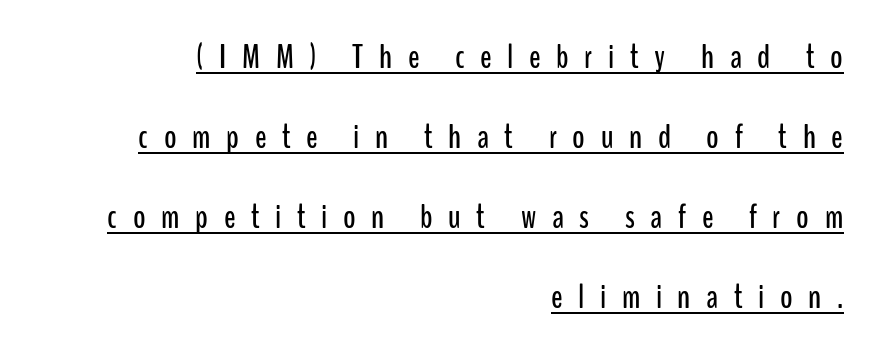
Q: Is the text italic (slanted)? A: No, it is upright.
Q: Is the typeface a serif or a sans-serif typeface? A: Sans-serif.
Q: Is the text underlined? A: Yes.
Q: How is the paragraph aligned? A: Right-aligned.
Q: Is the spacing between letters normal or unusually wide? A: Unusually wide.
Q: Is the spacing between lines tight, normal or loose? A: Loose.
Q: Width (condensed, normal, or wide)? A: Condensed.
Q: Stroke contrast? A: Low.
Q: x-height? A: Medium.
Q: Monospaced? A: No.
